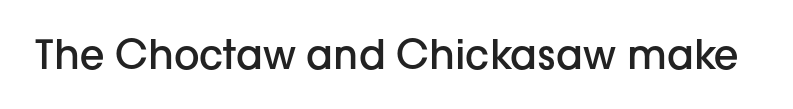
The rendering uses natural spacing where letterforms have individual widths. The area under the type is left untouched. Does the type have serifs? No, each stem ends abruptly. The specimen reads as upright at a glance. A somewhat darkened texture: the type is semibold rather than bold. You could call the tracking neutral — neither tight nor loose.
